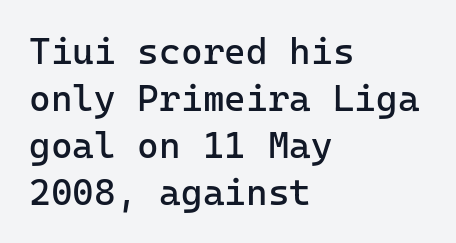
{"serif": "no", "italic": "no", "bold": "no", "weight": "regular", "width": "normal", "stroke_contrast": "low", "x_height": "medium", "underline": "no", "align": "left", "line_spacing": "normal", "line_spacing_ratio": 1.27, "letter_spacing": "normal", "letter_spacing_em": 0.0, "glyph_px": 37}
